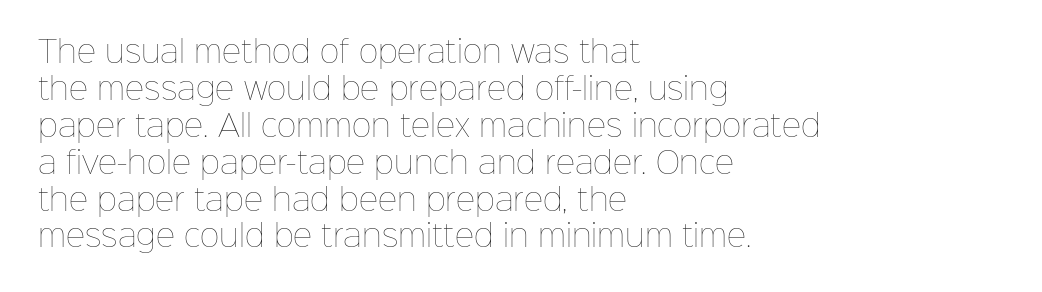
The image shows 30 px thin type, upright; set left-aligned, line spacing 1.23x, normal letter spacing, not underlined; low stroke contrast and a medium x-height.
